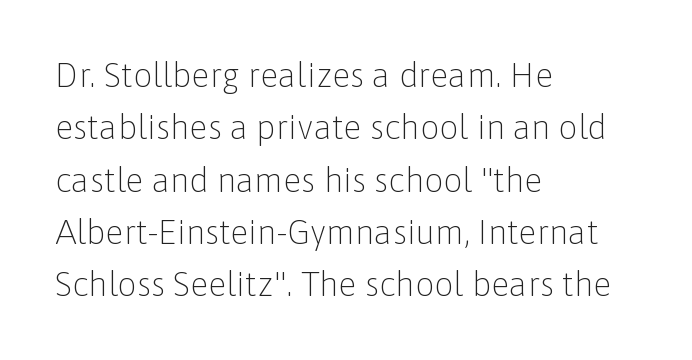
Think of a printed novel: that variable character pitch is what you see here. Compared with typical paragraphs, the rows here are spaced about the same. This is the regular roman posture of the typeface. Default kerning and tracking; the words read as compact shapes. The letters carry no serifs — their stems end cleanly without finishing strokes.
